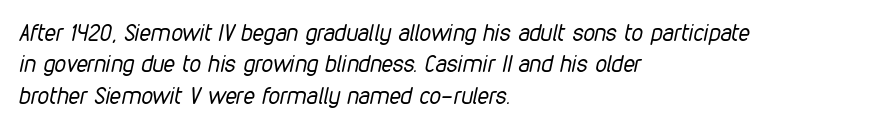
Heaviness? Minimal to ordinary, like unemphasized prose. Does the lettering tilt? It does — this is italic. The specimen omits any rule beneath the text block's lines. The text block is weighted toward the left margin, trailing off unevenly rightward. A normal amount of white space separates one row of letters from the next.
